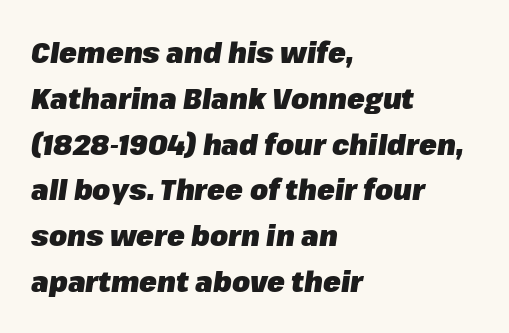
Slant detected: the letters are inclined. This block has exactly the height ordinary leading produces. This sample has the flowing, uneven cadence of proportional lettering. The letters sit at their default tracking, neither squeezed nor spread. The strokes are fattened all the way to bold.
